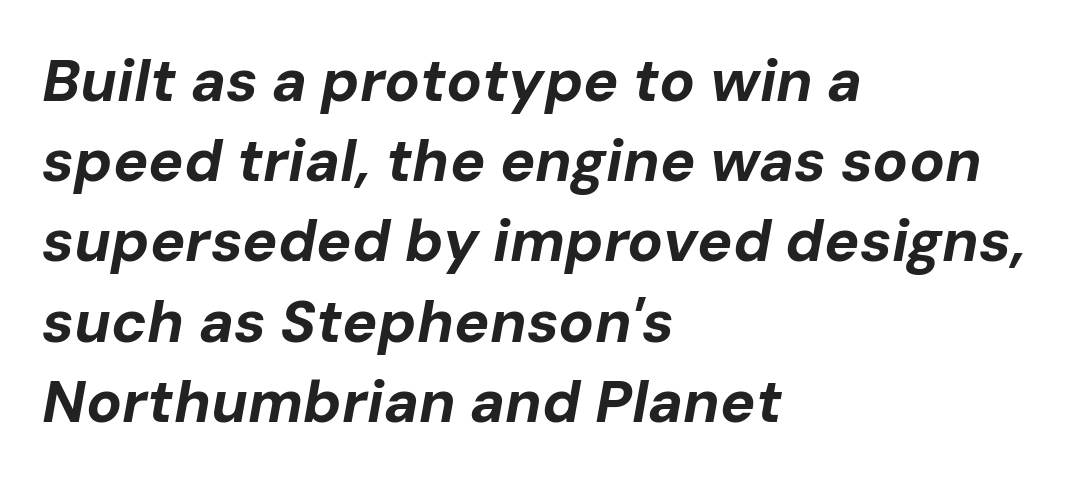
In terms of letterspacing, this is plain default setting. Alignment: flush left. The block of text has a typical density, with ordinary space between rows. Observe the lean: these are italic letterforms. This sample has the flowing, uneven cadence of proportional lettering.
